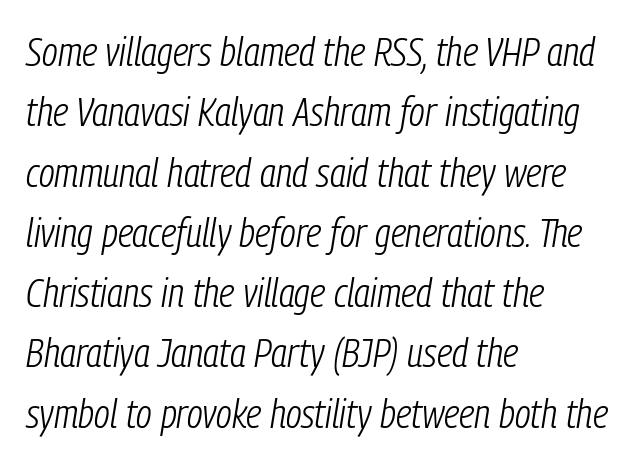
Q: Is the text bold? A: No.
Q: Is the text italic (slanted)? A: Yes, it leans right by about 9 degrees.
Q: Is the text underlined? A: No.
Q: How is the paragraph aligned? A: Left-aligned.
Q: Is the spacing between letters normal or unusually wide? A: Normal.
Q: Is the spacing between lines tight, normal or loose? A: Normal.
Q: Width (condensed, normal, or wide)? A: Condensed.
Q: Stroke contrast? A: Low.
Q: x-height? A: Medium.
Q: Monospaced? A: No.
